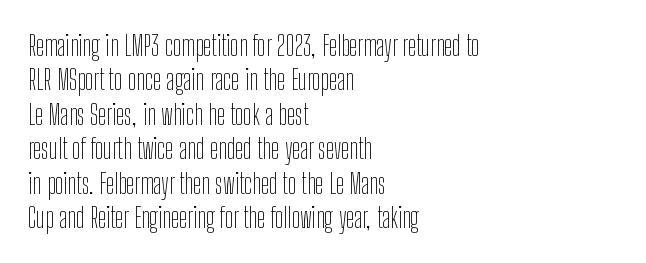
The image shows 28 px thin, condensed sans-serif type, upright; set left-aligned, line spacing 1.23x, normal letter spacing, not underlined; low stroke contrast and a medium x-height.
